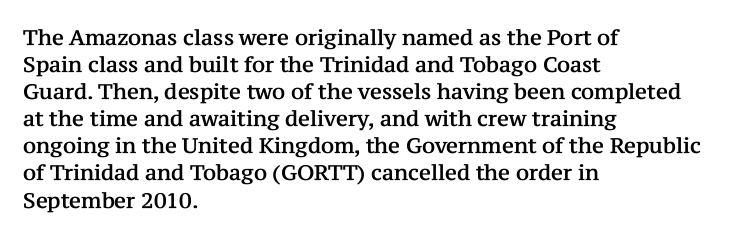
Q: Is the text italic (slanted)? A: No, it is upright.
Q: Is the text underlined? A: No.
Q: How is the paragraph aligned? A: Left-aligned.
Q: Is the spacing between letters normal or unusually wide? A: Normal.
Q: Is the spacing between lines tight, normal or loose? A: Normal.
